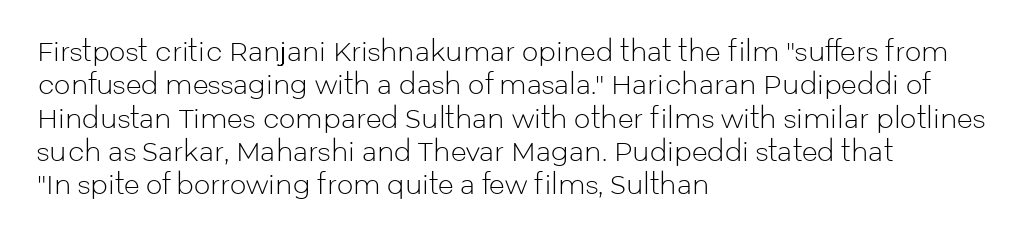
Q: Is the text bold? A: No.
Q: Is the text italic (slanted)? A: No, it is upright.
Q: Is the text underlined? A: No.
Q: How is the paragraph aligned? A: Left-aligned.
Q: Is the spacing between letters normal or unusually wide? A: Normal.
Q: Is the spacing between lines tight, normal or loose? A: Normal.
